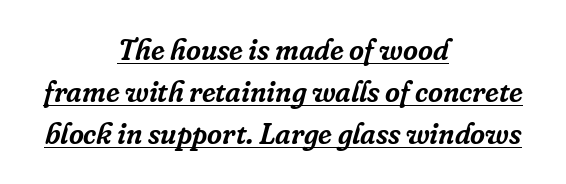
The image shows 29 px serif type, italic (leaning right); set centered, normal line spacing (1.45x), normal letter spacing, underlined; low stroke contrast and a medium x-height.
